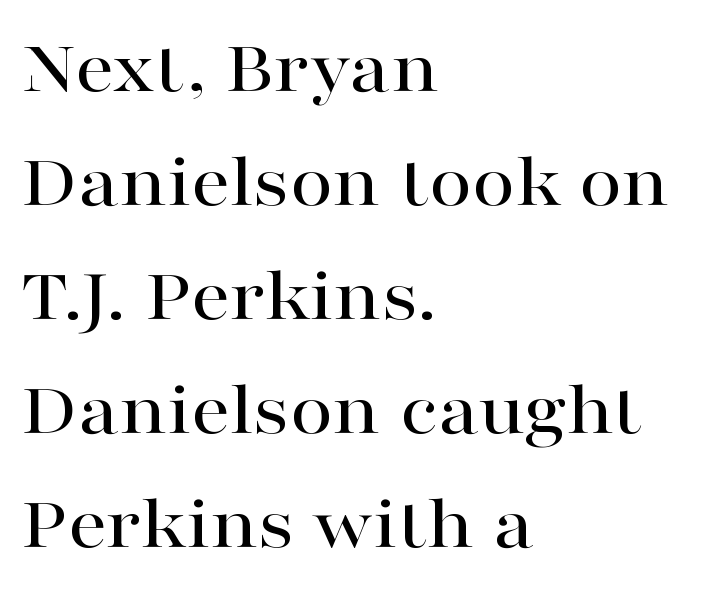
Q: Is the text italic (slanted)? A: No, it is upright.
Q: Is the typeface a serif or a sans-serif typeface? A: Serif.
Q: Is the text underlined? A: No.
Q: How is the paragraph aligned? A: Left-aligned.
Q: Is the spacing between letters normal or unusually wide? A: Normal.
Q: Is the spacing between lines tight, normal or loose? A: Normal.
Q: Width (condensed, normal, or wide)? A: Wide.
Q: Stroke contrast? A: High.
Q: x-height? A: Medium.
Q: Monospaced? A: No.
